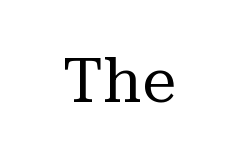
Q: Is the text bold? A: No.
Q: Is the text italic (slanted)? A: No, it is upright.
Q: Is the typeface a serif or a sans-serif typeface? A: Serif.
Q: Is the text underlined? A: No.
Q: Is the spacing between letters normal or unusually wide? A: Normal.
Q: Width (condensed, normal, or wide)? A: Normal.
Q: Stroke contrast? A: Medium.
Q: x-height? A: Medium.
Q: Monospaced? A: No.
